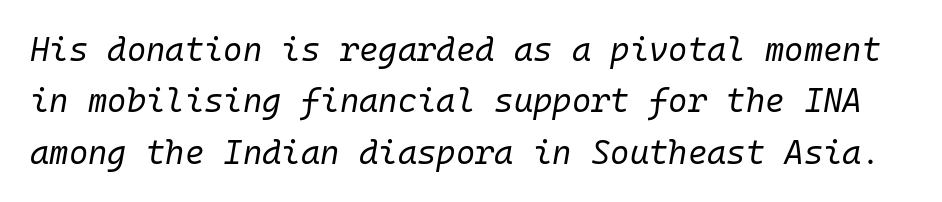
{"italic": "yes", "lean": "right", "slant_degrees": 10, "bold": "no", "weight": "regular", "width": "normal", "stroke_contrast": "low", "x_height": "medium", "monospaced": "yes", "underline": "no", "line_spacing": "normal", "line_spacing_ratio": 1.56, "letter_spacing": "normal", "letter_spacing_em": 0.0, "glyph_px": 33}
